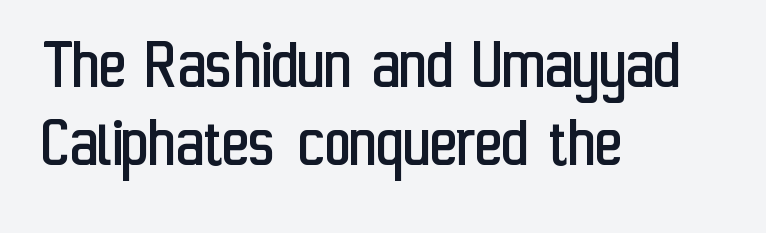
The image shows 73 px regular-weight, condensed sans-serif type, upright; set left-aligned, tight line spacing (1.07x), normal letter spacing, not underlined; low stroke contrast and a medium x-height.
